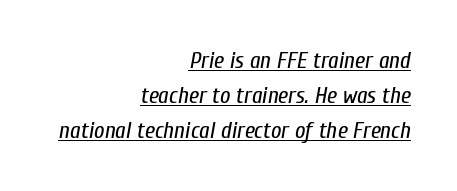
{"italic": "yes", "lean": "right", "slant_degrees": 10, "bold": "no", "underline": "yes", "align": "right", "line_spacing": "normal", "line_spacing_ratio": 1.52, "letter_spacing": "normal", "letter_spacing_em": 0.0, "glyph_px": 23}
